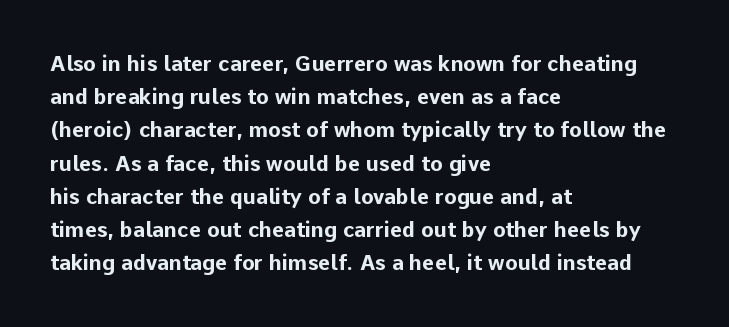
The font is running at its bold setting. Letters rest on an invisible, unmarked baseline. Students, note that the glyphs here touch the page at normal intervals. The rendering anchors every line to the left-hand side.
